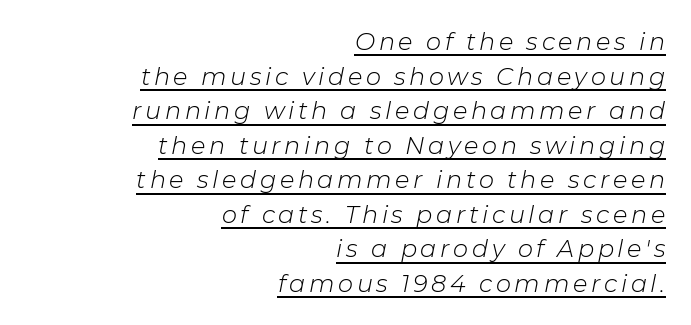
Bold? No — there's no thickening of the strokes. A rule runs beneath these lines of type. Yep, that's italic — everything's leaning. Does the copy run flush right? Yes — the right margin is perfectly even. Evenly set lines give the paragraph a standard silhouette.
